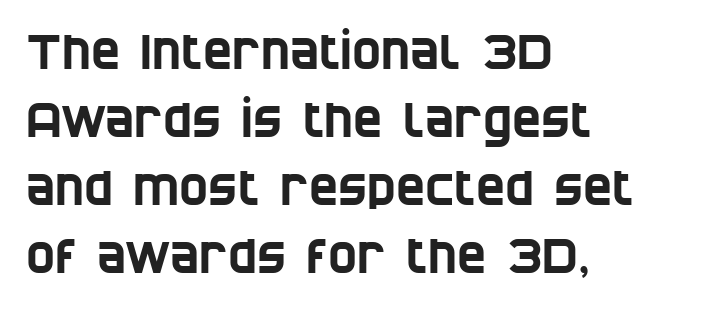
The image shows 49 px condensed sans-serif type; set left-aligned, normal line spacing (1.39x), normal letter spacing, not underlined; low stroke contrast and a large x-height.
